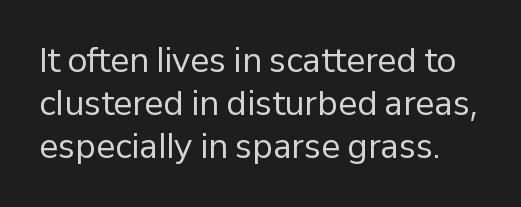
The image shows 32 px regular-weight sans-serif type, upright; set normal line spacing (1.34x), normal letter spacing, not underlined; low stroke contrast and a medium x-height.
